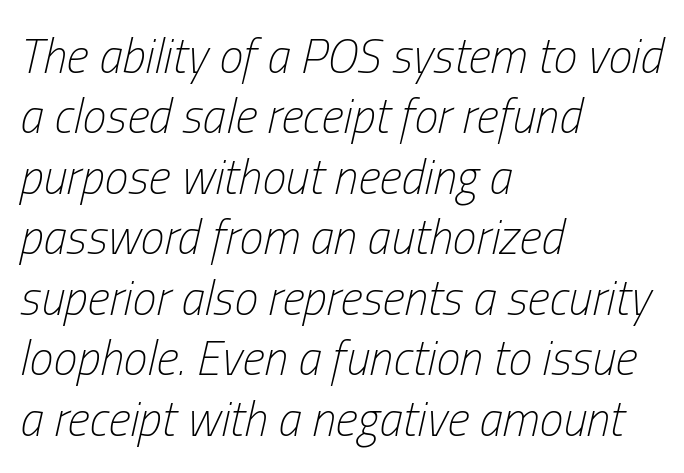
The typography opts for an oblique posture over an upright one. Horizontally, the lines are justified to the leading edge only. Notice how descenders clear the ascenders below comfortably — that's standard leading. This is not heavy type; no bold has been used. Spacing verdict: proportional, widths tailored to each character. No extra tracking has been applied to these lines.
